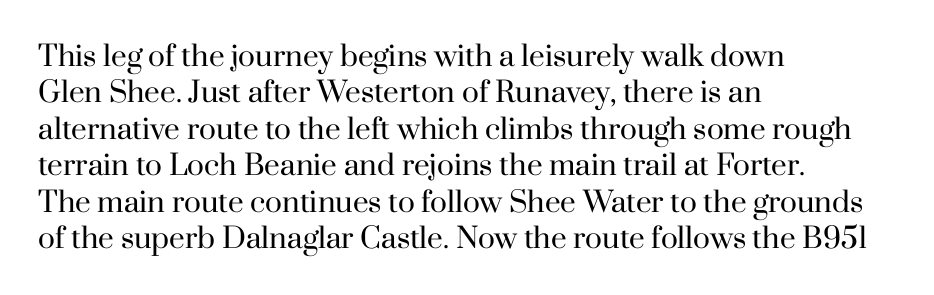
You can tell it's not italic because the verticals are truly vertical. The rendering uses a moderate line-height, typical for paragraphs. The letters look calm and open, with moderate or lighter stems. Proportional: the letters do not fall into vertical columns. Look at the tracking — it's just the regular setting, nothing added.
